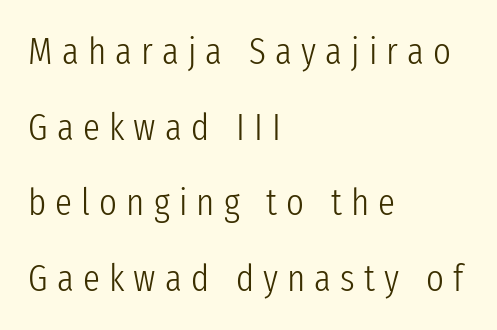
Q: Is the text bold? A: No.
Q: Is the text italic (slanted)? A: No, it is upright.
Q: Is the typeface a serif or a sans-serif typeface? A: Sans-serif.
Q: Is the text underlined? A: No.
Q: How is the paragraph aligned? A: Left-aligned.
Q: Is the spacing between letters normal or unusually wide? A: Unusually wide.
Q: Is the spacing between lines tight, normal or loose? A: Loose.
Q: Width (condensed, normal, or wide)? A: Condensed.
Q: Stroke contrast? A: Low.
Q: x-height? A: Medium.
Q: Monospaced? A: No.
